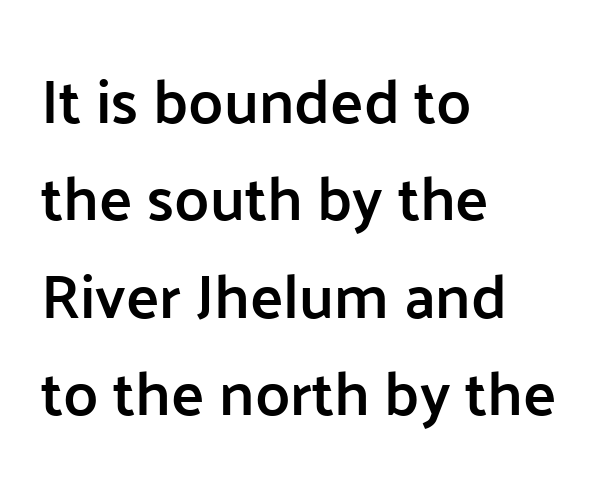
{"serif": "no", "italic": "no", "bold": "semi", "weight": "semibold", "width": "normal", "stroke_contrast": "low", "x_height": "medium", "monospaced": "no", "underline": "no", "align": "left", "line_spacing": "normal", "line_spacing_ratio": 1.57, "letter_spacing": "normal", "letter_spacing_em": 0.0, "glyph_px": 62}
